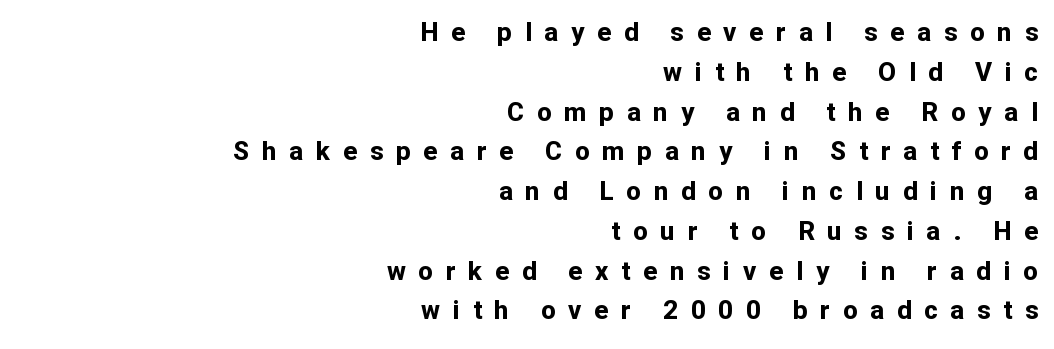
A full-strength bold gives these letters their thick strokes. Italic? Not at all — the glyphs are vertical. Underlining? Definitely not there. Is the letter spacing exaggerated? Yes — the characters are pushed far apart. These lines are set flush right with a ragged left edge. Horizontal bands of white between lines are of average thickness.
